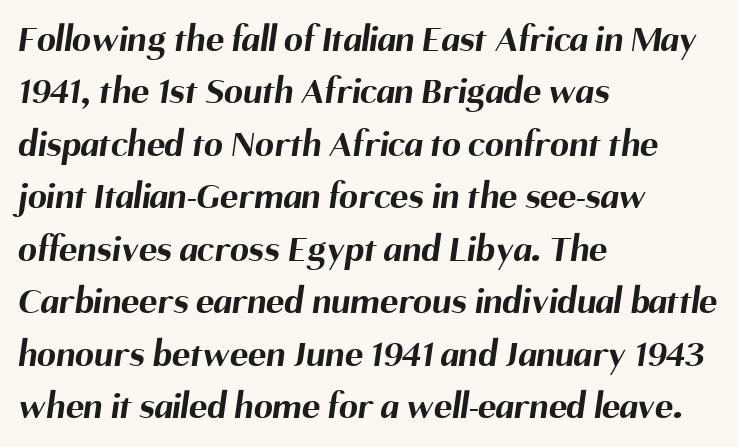
The image shows 38 px bold sans-serif type; set left-aligned, normal line spacing (1.38x), normal letter spacing, not underlined; medium stroke contrast and a medium x-height.
